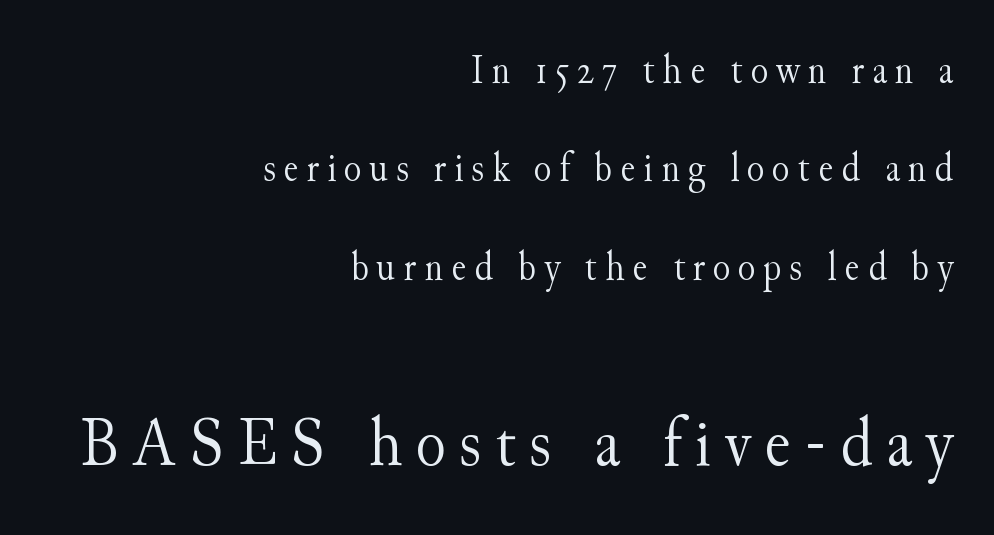
Q: Is the text bold? A: No.
Q: Is the text italic (slanted)? A: No, it is upright.
Q: Is the typeface a serif or a sans-serif typeface? A: Serif.
Q: Is the text underlined? A: No.
Q: How is the paragraph aligned? A: Right-aligned.
Q: Is the spacing between lines tight, normal or loose? A: Loose.
Q: Which block of text is set in a larger size, the first (top) or the second (bottom)? A: The second (bottom) one.
Q: Width (condensed, normal, or wide)? A: Normal.
Q: Stroke contrast? A: Medium.
Q: x-height? A: Small.
Q: Monospaced? A: No.
